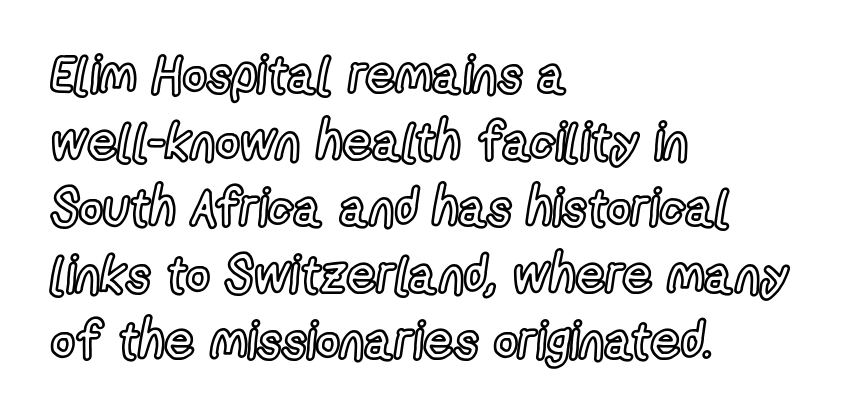
Is there much room between lines? A standard amount, neither cramped nor airy. Nothing unusual about the tracking: characters are spaced as the font intends. Nobody drew a line under any word here. Leftover space on each line is placed entirely after the last word. The letters advance in unequal steps, a hallmark of proportional type.
